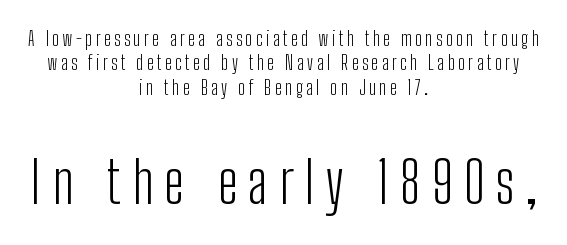
The image shows 58 px light, condensed sans-serif type, upright; set centered, normal line spacing (1.28x), not underlined; the second (bottom) block is 3.05x larger; low stroke contrast and a medium x-height.
